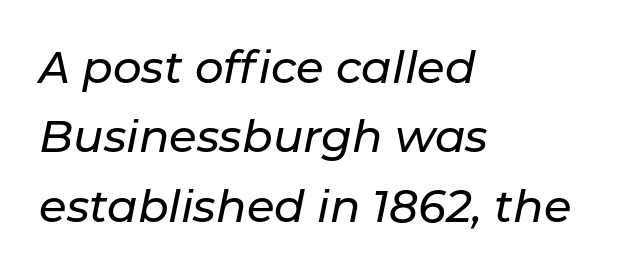
The image shows 45 px text type, italic (leaning right); set left-aligned, normal line spacing (1.54x), normal letter spacing, not underlined; low stroke contrast and a medium x-height.
